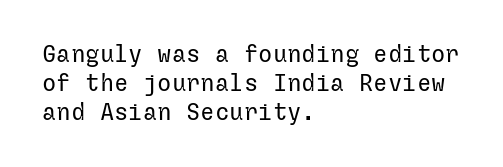
The image shows 24 px text type, upright; set left-aligned, line spacing 1.2x, normal letter spacing, not underlined.
